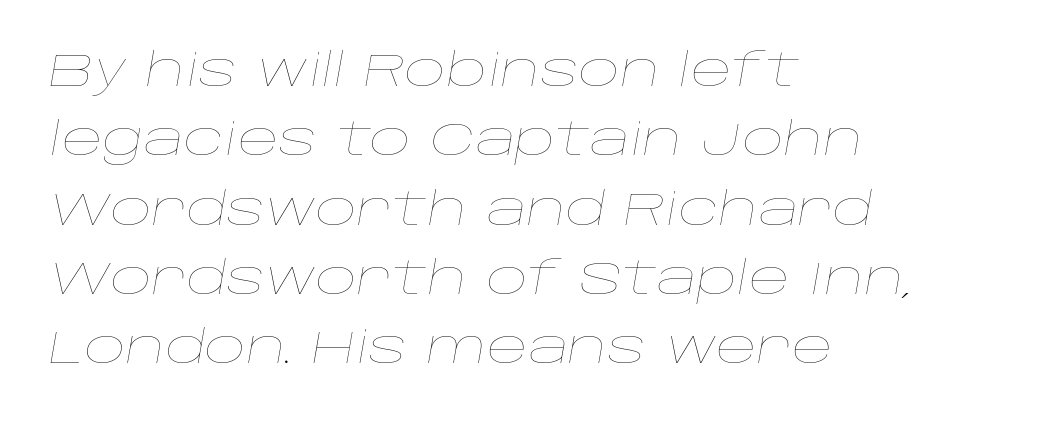
The image shows 45 px thin, wide type, italic (leaning right); set left-aligned, normal line spacing (1.54x), normal letter spacing, not underlined; low stroke contrast and a large x-height.
